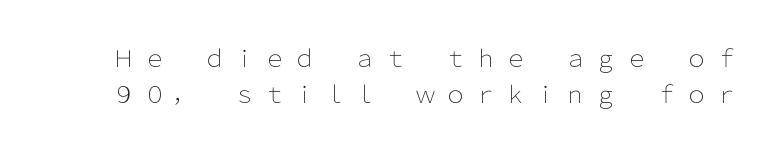
{"italic": "no", "bold": "no", "underline": "no", "line_spacing": "normal", "line_spacing_ratio": 1.57, "letter_spacing": "wide", "letter_spacing_em": 0.31, "glyph_px": 23}
